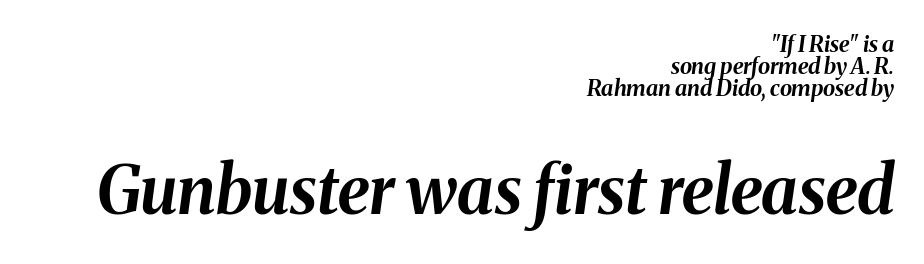
Inter-character spacing is left at the font's built-in metrics. A typesetter would mark this as italic. Descender tails drop into unmarked territory. In terms of weight, the rendering is a true, heavy bold. The lower block of text is set noticeably larger than the block above it.
